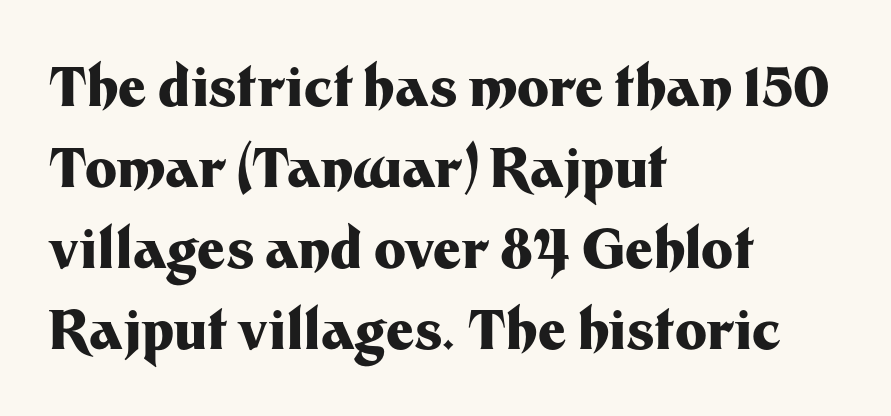
Q: Is the text bold? A: Yes.
Q: Is the text italic (slanted)? A: No, it is upright.
Q: Is the typeface a serif or a sans-serif typeface? A: Sans-serif.
Q: Is the text underlined? A: No.
Q: How is the paragraph aligned? A: Left-aligned.
Q: Is the spacing between letters normal or unusually wide? A: Normal.
Q: Is the spacing between lines tight, normal or loose? A: Normal.
Q: Width (condensed, normal, or wide)? A: Normal.
Q: Stroke contrast? A: Medium.
Q: x-height? A: Medium.
Q: Monospaced? A: No.
